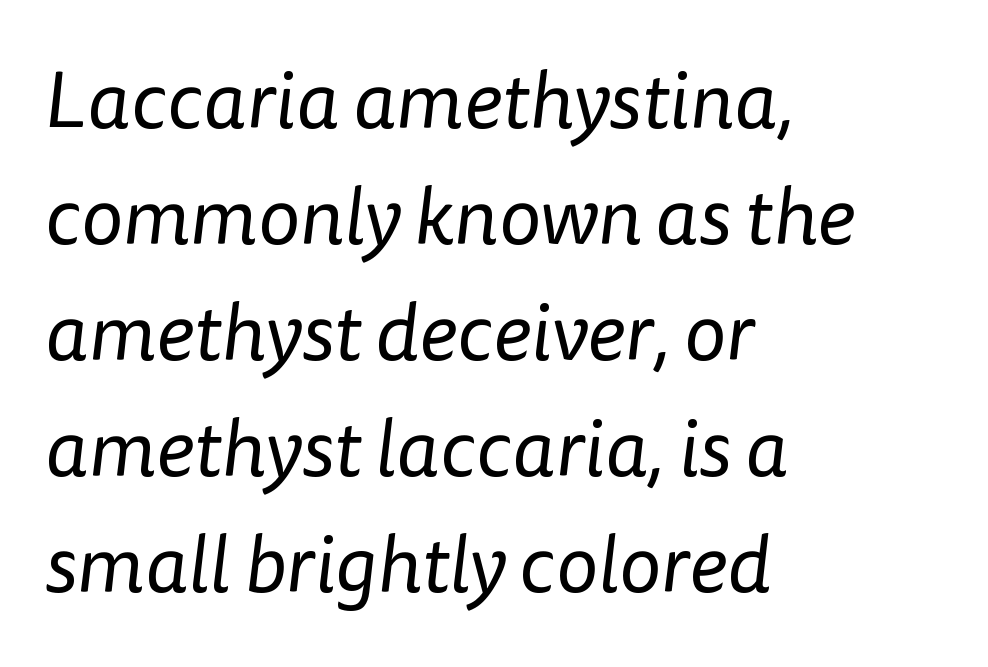
{"serif": "no", "bold": "no", "weight": "regular", "width": "normal", "stroke_contrast": "low", "x_height": "medium", "monospaced": "no", "underline": "no", "align": "left", "line_spacing": "normal", "line_spacing_ratio": 1.45, "letter_spacing": "normal", "letter_spacing_em": 0.0, "glyph_px": 80}
